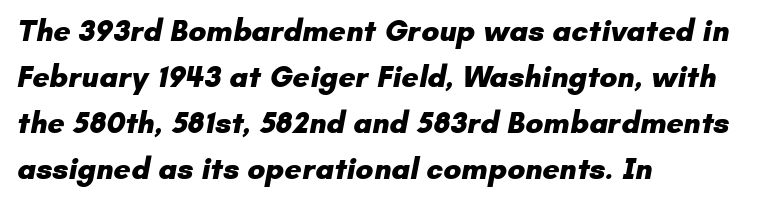
These lines sit exactly where default settings would place them. Caption: multi-line text, flush left, ragged right. Lines of text with bare space underneath. What kind of face is this? One without serifs — a sans. The rendering keeps characters at their native spacing.
